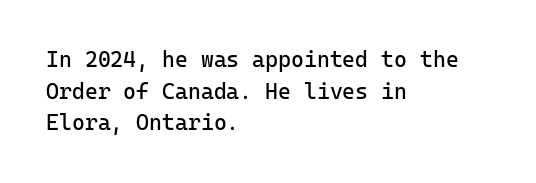
The image shows 22 px text type, upright; set left-aligned, normal line spacing (1.44x), normal letter spacing, not underlined.
